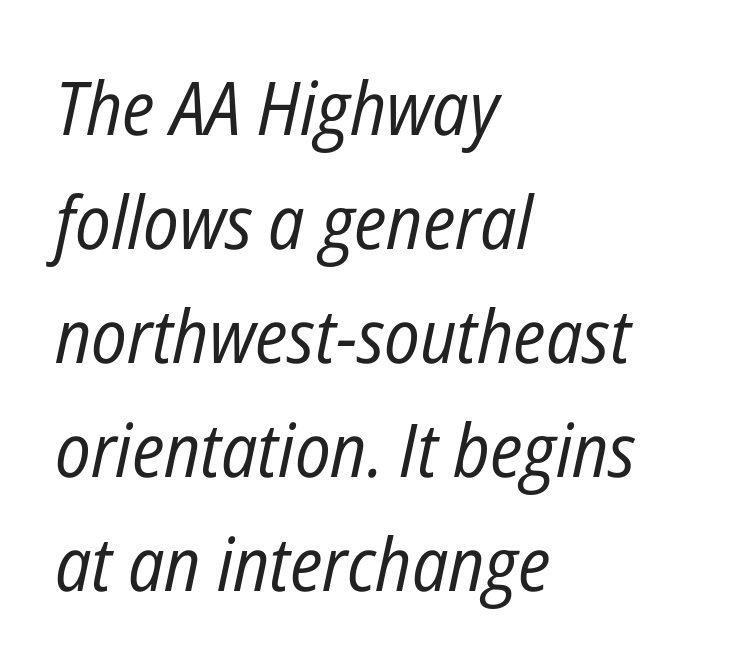
{"italic": "yes", "lean": "right", "slant_degrees": 12, "bold": "no", "weight": "regular", "width": "condensed", "stroke_contrast": "low", "x_height": "medium", "monospaced": "no", "underline": "no", "align": "left", "line_spacing": "normal", "line_spacing_ratio": 1.54, "letter_spacing": "normal", "letter_spacing_em": 0.0, "glyph_px": 74}
